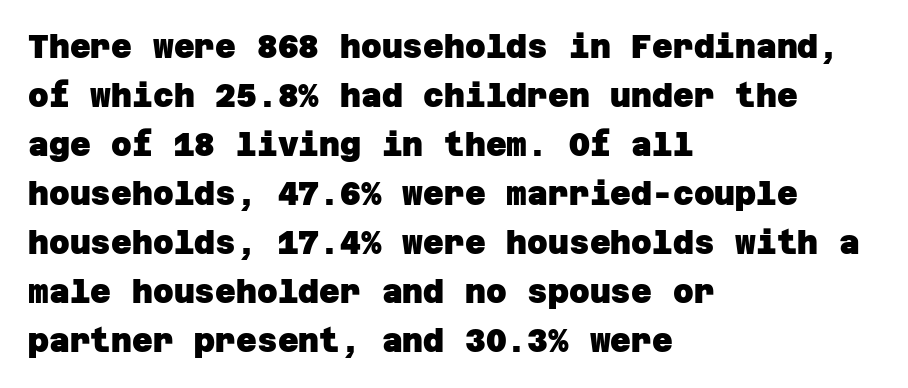
{"serif": "no", "bold": "yes", "weight": "heavy", "width": "normal", "stroke_contrast": "low", "x_height": "large", "underline": "no", "align": "left", "line_spacing": "normal", "line_spacing_ratio": 1.53, "letter_spacing": "normal", "letter_spacing_em": 0.0, "glyph_px": 32}
